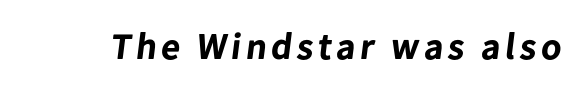
The image shows 37 px bold sans-serif type; set not underlined; low stroke contrast and a medium x-height.
